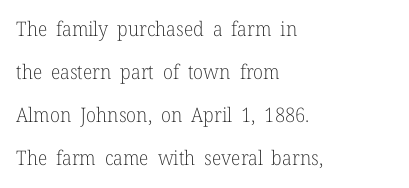
The image shows 20 px text type, upright; set left-aligned, loose line spacing (2.15x), normal letter spacing, not underlined.
